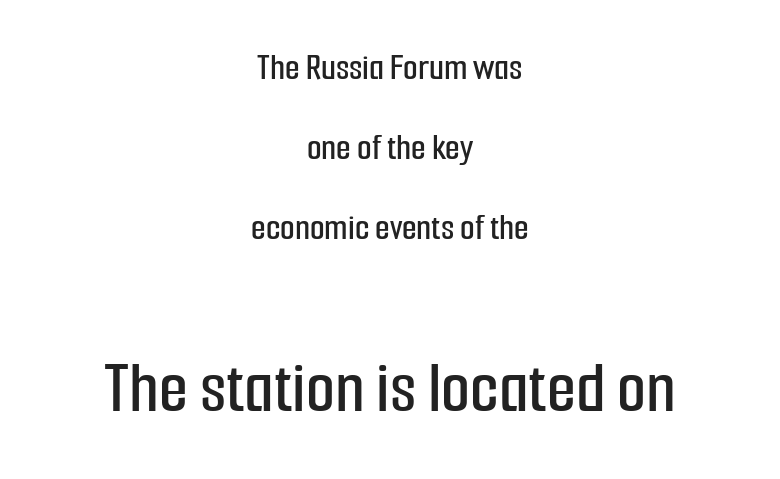
The image shows 75 px condensed sans-serif type, upright; set centered, loose line spacing (2.1x), normal letter spacing, not underlined; the second (bottom) block is 1.97x larger; low stroke contrast and a medium x-height.
